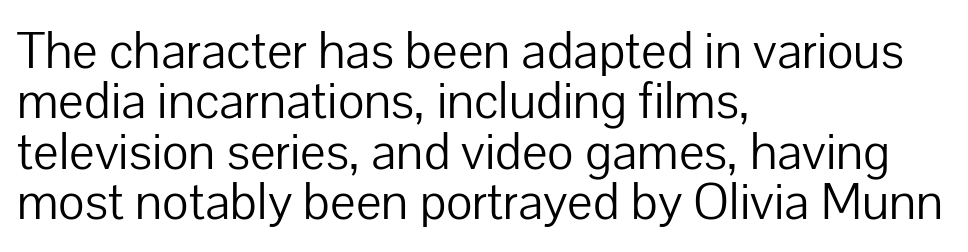
The image shows 51 px light sans-serif type, upright; set left-aligned, tight line spacing (0.99x), normal letter spacing, not underlined; low stroke contrast and a medium x-height.
